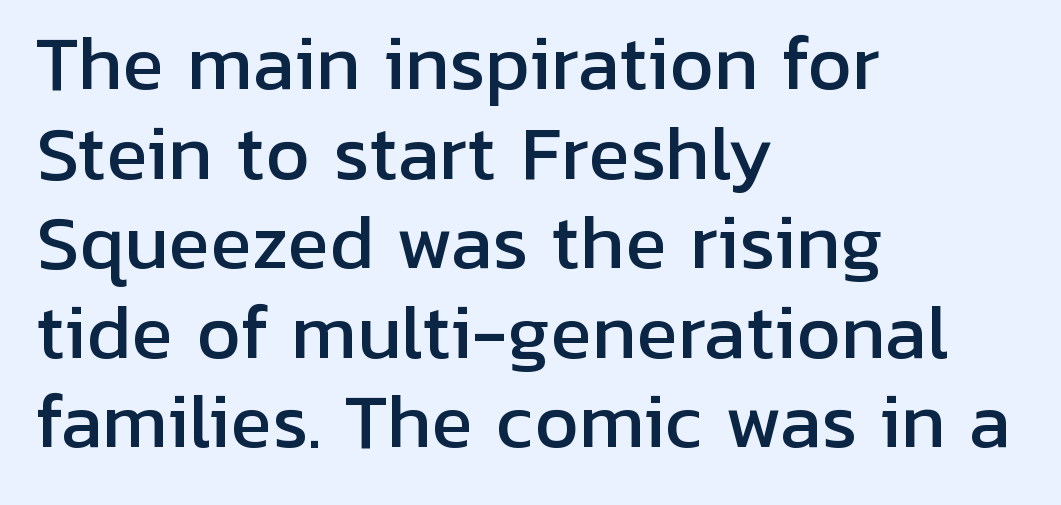
Q: Is the text italic (slanted)? A: No, it is upright.
Q: Is the typeface a serif or a sans-serif typeface? A: Sans-serif.
Q: Is the text underlined? A: No.
Q: How is the paragraph aligned? A: Left-aligned.
Q: Is the spacing between letters normal or unusually wide? A: Normal.
Q: Is the spacing between lines tight, normal or loose? A: Normal.
Q: Width (condensed, normal, or wide)? A: Normal.
Q: Stroke contrast? A: Low.
Q: x-height? A: Medium.
Q: Monospaced? A: No.
